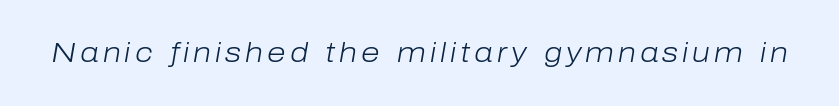
{"italic": "yes", "lean": "right", "slant_degrees": 10, "bold": "no", "underline": "no", "glyph_px": 27}
